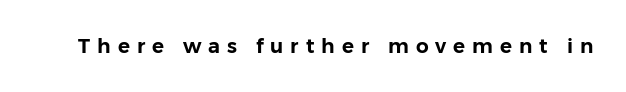
The image shows 20 px text type, upright; set unusually wide letter spacing (+0.35 em), not underlined.
